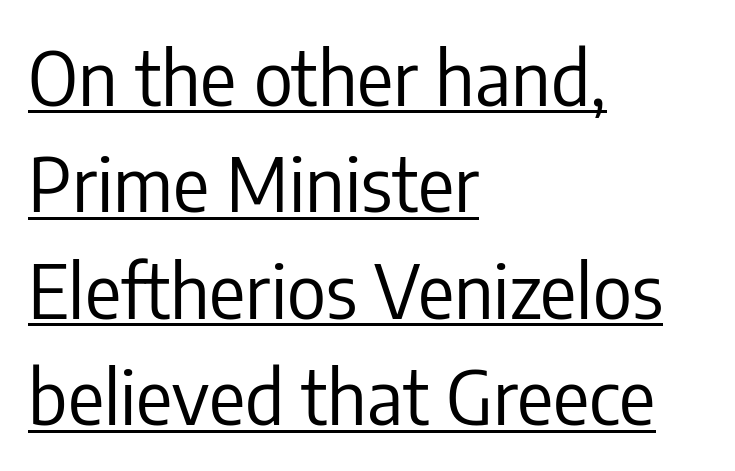
{"serif": "no", "italic": "no", "bold": "no", "weight": "regular", "width": "condensed", "stroke_contrast": "low", "x_height": "medium", "monospaced": "no", "underline": "yes", "align": "left", "line_spacing": "normal", "line_spacing_ratio": 1.42, "letter_spacing": "normal", "letter_spacing_em": 0.0, "glyph_px": 75}
